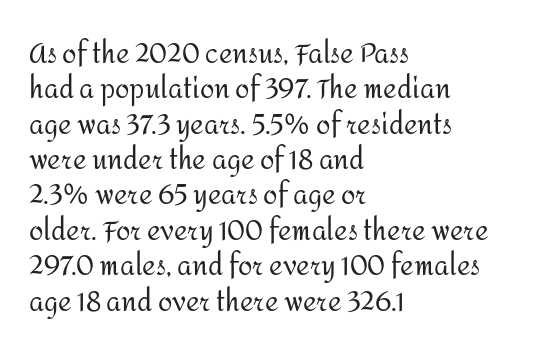
Q: Is the text bold? A: No.
Q: Is the text italic (slanted)? A: No, it is upright.
Q: Is the text underlined? A: No.
Q: How is the paragraph aligned? A: Left-aligned.
Q: Is the spacing between letters normal or unusually wide? A: Normal.
Q: Is the spacing between lines tight, normal or loose? A: Normal.
